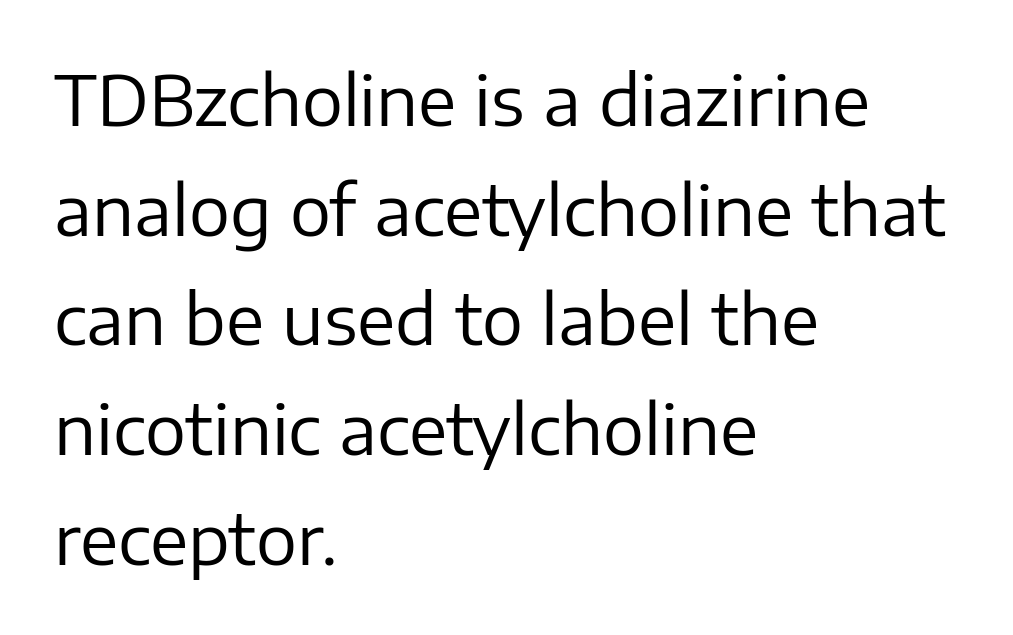
Rows of type keep a routine distance in the vertical direction. You could not count columns in this text — the font is proportionally spaced. This is the regular roman posture of the typeface. Is the stroke heavy? The answer is a plain regular-or-lighter.
